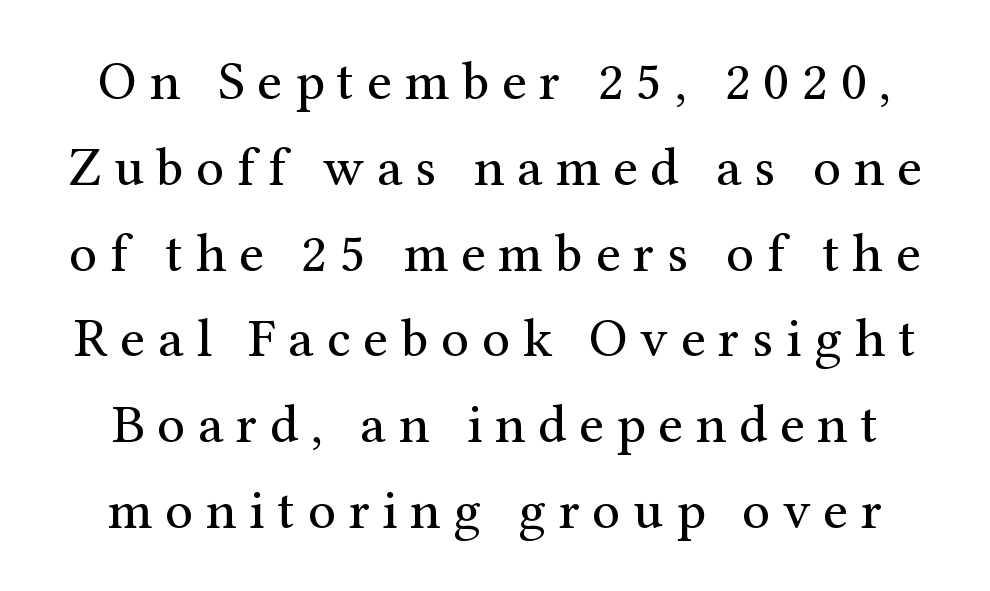
{"serif": "yes", "italic": "no", "bold": "no", "weight": "regular", "width": "normal", "stroke_contrast": "medium", "x_height": "medium", "monospaced": "no", "underline": "no", "line_spacing": "normal", "line_spacing_ratio": 1.56, "letter_spacing": "wide", "letter_spacing_em": 0.23, "glyph_px": 55}
